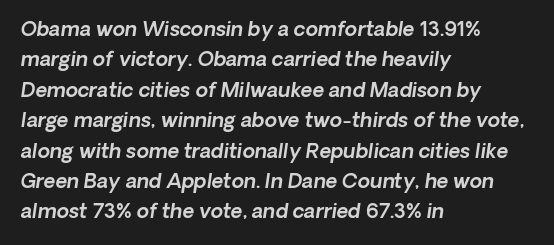
{"underline": "no", "align": "left", "line_spacing": "normal", "line_spacing_ratio": 1.52, "letter_spacing": "normal", "letter_spacing_em": 0.0, "glyph_px": 20}
